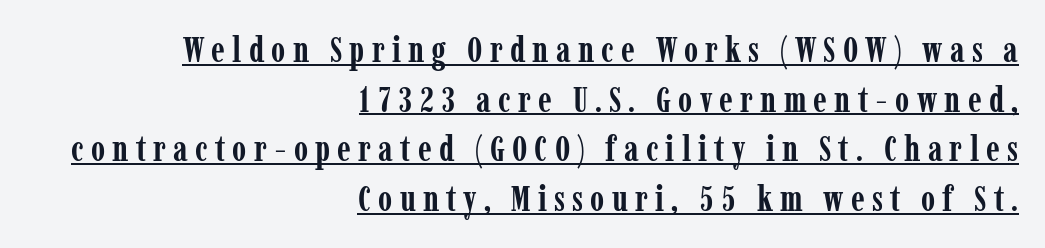
Substantial extra tracking has been applied to these lines. Old-style or modern, the face here clearly has serifs. Short and long lines alike share a common ending point at right. This sample has the flowing, uneven cadence of proportional lettering.
